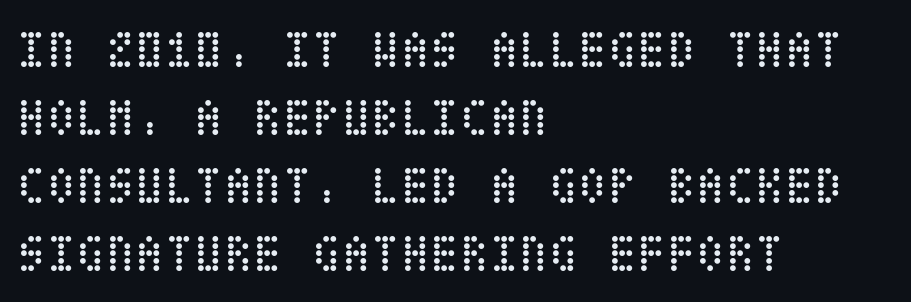
{"italic": "no", "bold": "no", "weight": "regular", "width": "condensed", "stroke_contrast": "low", "x_height": "large", "underline": "no", "align": "left", "line_spacing": "normal", "line_spacing_ratio": 1.26, "letter_spacing": "normal", "letter_spacing_em": 0.0, "glyph_px": 54}
